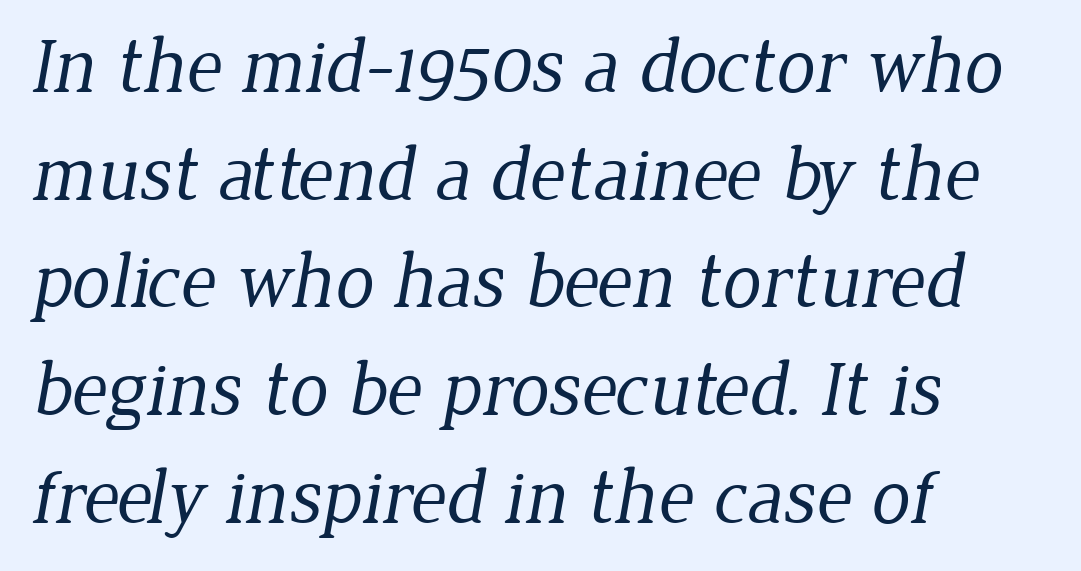
Is this a fixed-width face? No — the glyphs have proportional, varying widths. The paragraph has a hard left edge and a soft right edge. The zone under the glyphs is completely vacant. Little horizontal feet cap the strokes, marking this as serif type.
